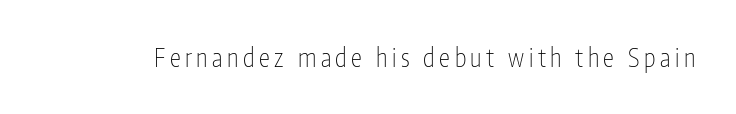
{"italic": "no", "bold": "no", "underline": "no", "glyph_px": 25}
